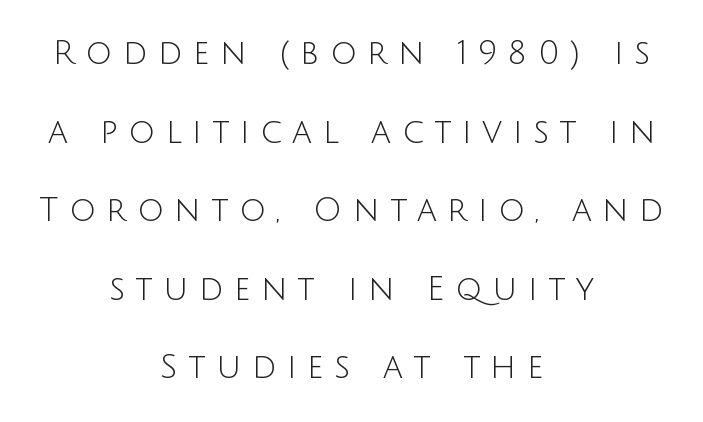
{"serif": "no", "italic": "no", "bold": "no", "weight": "light", "width": "normal", "stroke_contrast": "low", "x_height": "large", "monospaced": "no", "underline": "no", "align": "center", "line_spacing": "loose", "line_spacing_ratio": 2.38, "letter_spacing": "wide", "letter_spacing_em": 0.32, "glyph_px": 33}
